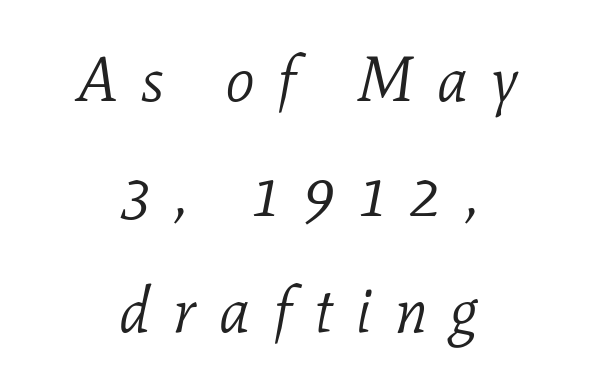
Q: Is the text bold? A: No.
Q: Is the text italic (slanted)? A: Yes, it leans right by about 11 degrees.
Q: Is the typeface a serif or a sans-serif typeface? A: Serif.
Q: Is the text underlined? A: No.
Q: How is the paragraph aligned? A: Centered.
Q: Is the spacing between letters normal or unusually wide? A: Unusually wide.
Q: Width (condensed, normal, or wide)? A: Normal.
Q: Stroke contrast? A: Low.
Q: x-height? A: Medium.
Q: Monospaced? A: No.
